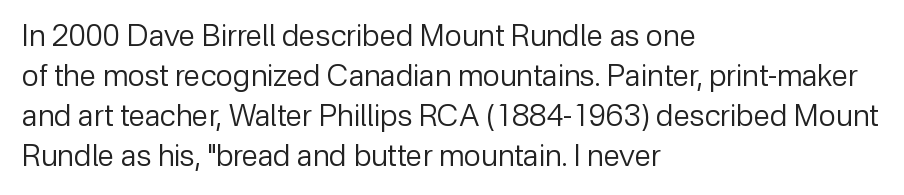
Q: Is the text bold? A: No.
Q: Is the text italic (slanted)? A: No, it is upright.
Q: Is the typeface a serif or a sans-serif typeface? A: Sans-serif.
Q: Is the text underlined? A: No.
Q: How is the paragraph aligned? A: Left-aligned.
Q: Is the spacing between letters normal or unusually wide? A: Normal.
Q: Is the spacing between lines tight, normal or loose? A: Normal.
Q: Width (condensed, normal, or wide)? A: Normal.
Q: Stroke contrast? A: Low.
Q: x-height? A: Medium.
Q: Monospaced? A: No.
